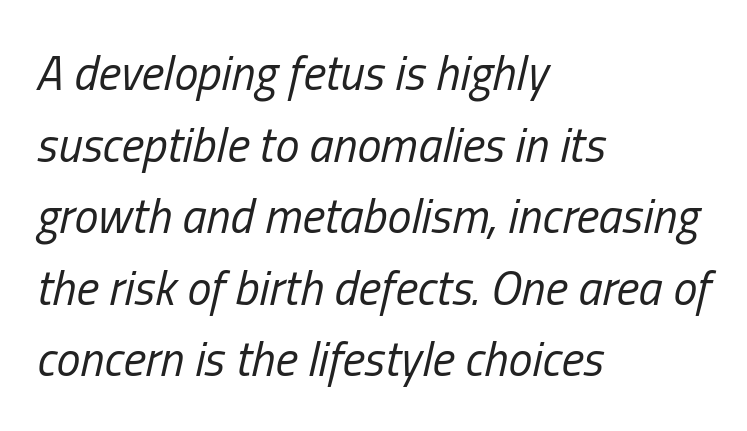
The letterforms sit at book weight or below. Between one letter and the next there's only the usual sliver of space. Italic: yes, the glyphs are oblique. The lines sit at an ordinary, default distance from one another.
